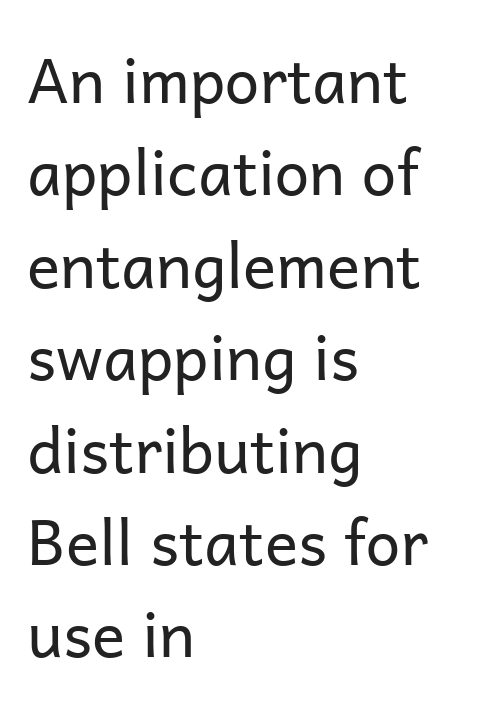
{"serif": "no", "italic": "no", "bold": "no", "weight": "regular", "width": "normal", "stroke_contrast": "low", "x_height": "medium", "monospaced": "no", "underline": "no", "align": "left", "line_spacing": "normal", "line_spacing_ratio": 1.49, "letter_spacing": "normal", "letter_spacing_em": 0.0, "glyph_px": 62}
